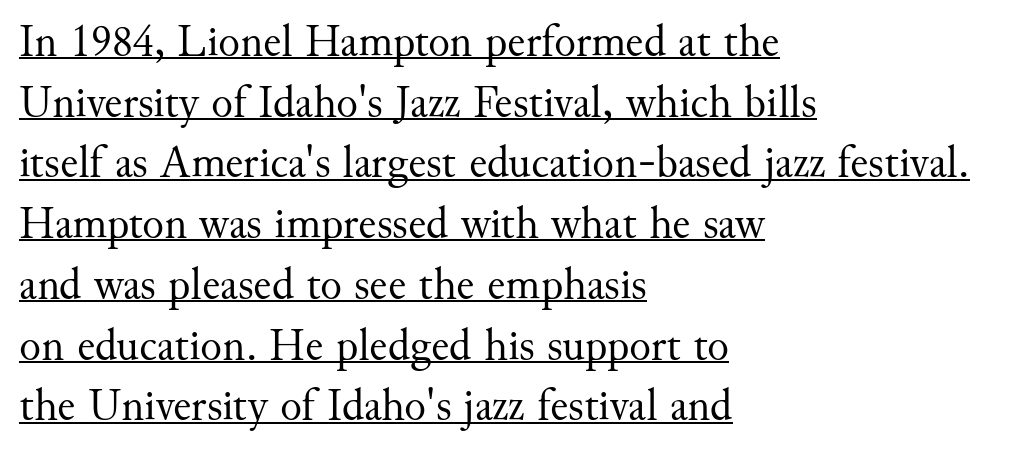
The rendering uses a moderate line-height, typical for paragraphs. Italic: no, the glyphs are upright roman. Varying glyph widths throughout — classic text-font behaviour. Old-style or modern, the face here clearly has serifs. The horizontal fit of the characters is conventional and even.
